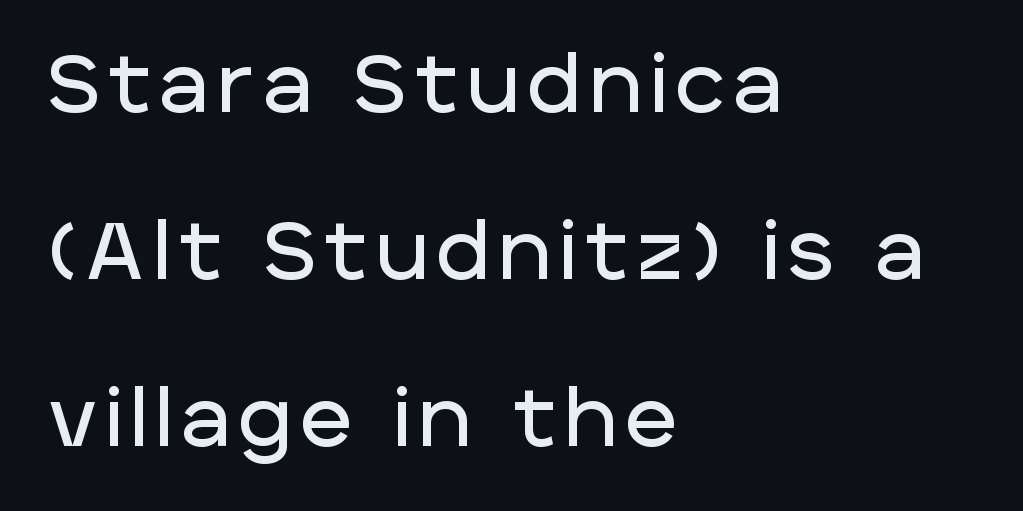
Casual observation: everything's shoved over to the left. These lines were composed using upright roman letters. Beneath every word, the page is bare. In terms of leading, this rendering errs on the spacious side. This sample has the flowing, uneven cadence of proportional lettering.
